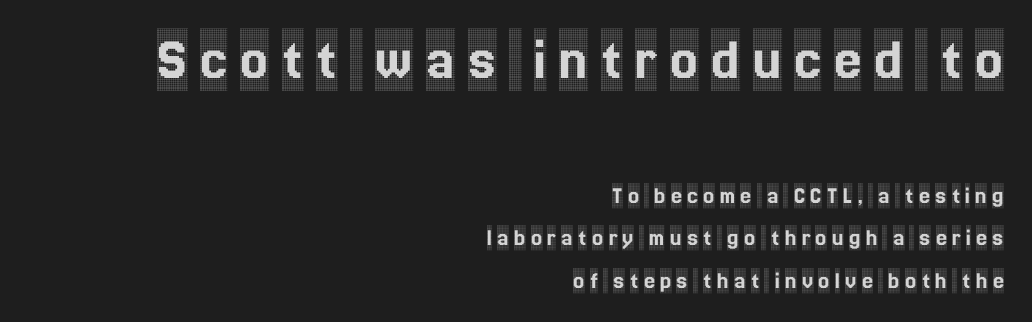
{"serif": "yes", "italic": "no", "width": "condensed", "x_height": "large", "monospaced": "no", "underline": "no", "align": "right", "line_spacing": "normal", "line_spacing_ratio": 1.7, "letter_spacing": "wide", "letter_spacing_em": 0.2, "larger_block": "first", "size_ratio": 2.48, "glyph_px": 62}
